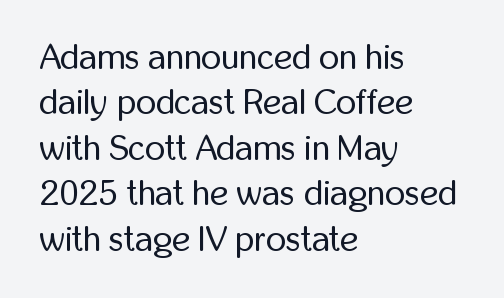
The image shows 35 px regular-weight, condensed sans-serif type, upright; set left-aligned, normal line spacing (1.3x), normal letter spacing, not underlined; low stroke contrast and a medium x-height.
